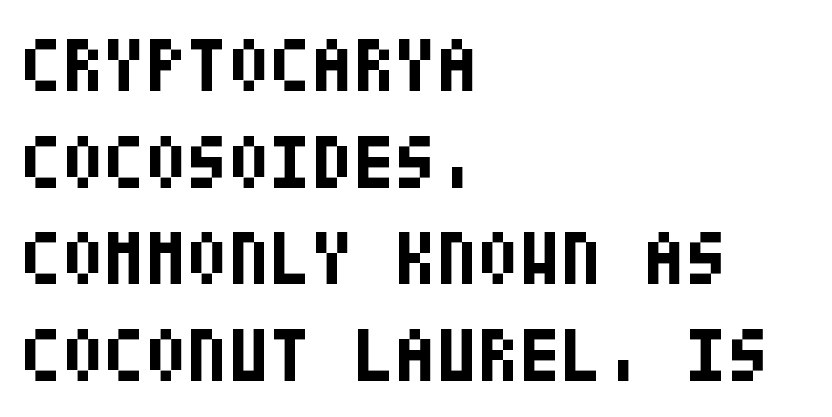
{"serif": "no", "italic": "no", "bold": "yes", "weight": "bold", "width": "condensed", "stroke_contrast": "low", "x_height": "large", "underline": "no", "align": "left", "line_spacing": "normal", "line_spacing_ratio": 1.27, "letter_spacing": "normal", "letter_spacing_em": 0.0, "glyph_px": 76}
